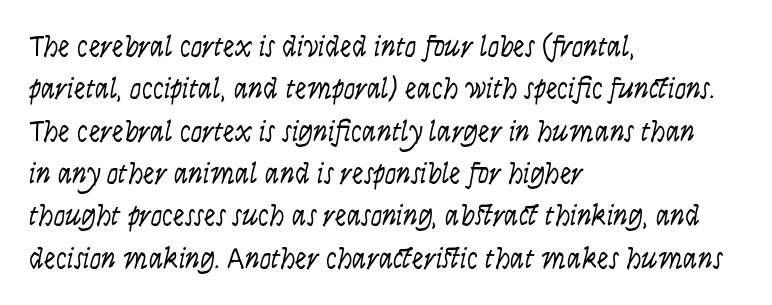
If you drew a ruler down the left edge, every line would touch it. Each letter keeps its own natural width here, so spacing adapts to shape. Rows of type keep a routine distance in the vertical direction. A quiet, ordinary-to-light weight characterises the typeface. Does extra space separate the letters? No, they use regular spacing. This is sans-serif lettering, the kind often seen on screens and signage.
